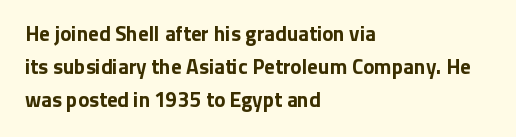
Weight check: bold — yes, fully. This rendering features lettering with no underline. This is the regular roman posture of the typeface. Is there much room between lines? A standard amount, neither cramped nor airy. No extra tracking has been applied to these lines. The rag falls on the right side of this text block.
